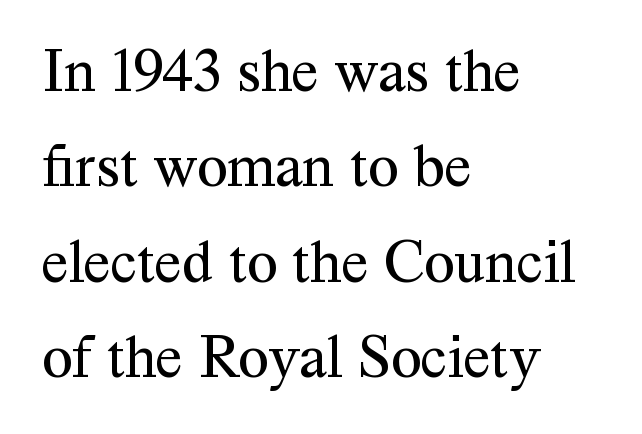
{"serif": "yes", "italic": "no", "bold": "no", "weight": "regular", "width": "normal", "stroke_contrast": "medium", "x_height": "medium", "monospaced": "no", "underline": "no", "align": "left", "line_spacing": "normal", "line_spacing_ratio": 1.54, "letter_spacing": "normal", "letter_spacing_em": 0.0, "glyph_px": 62}
